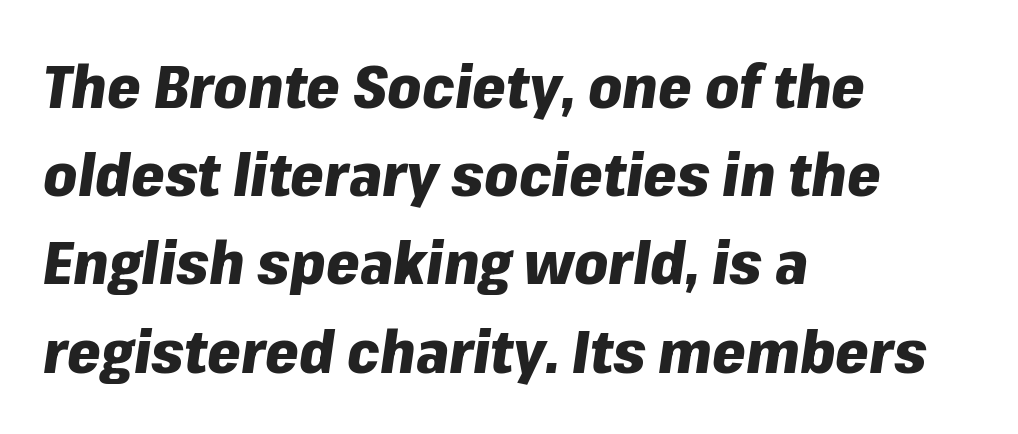
Horizontally, the lines are justified to the leading edge only. Glance below the letters and you will spot only blank space. Students, note that the glyphs here touch the page at normal intervals. Regular leading. Character widths vary here, with narrow letters taking less room than wide ones. The letters are bold, with thick, heavy strokes.
